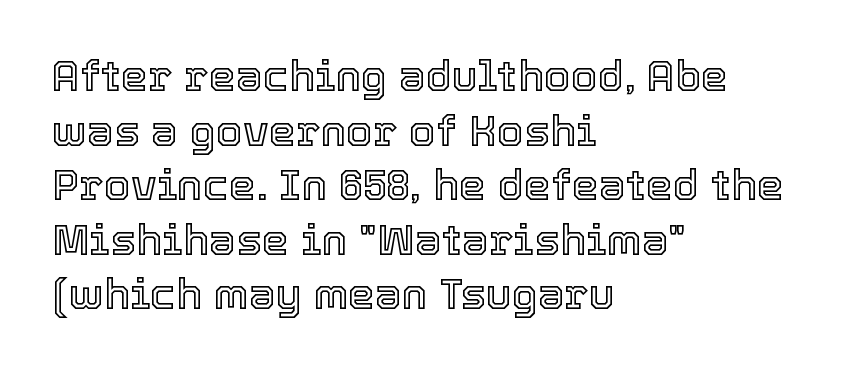
Q: Is the text italic (slanted)? A: No, it is upright.
Q: Is the text underlined? A: No.
Q: How is the paragraph aligned? A: Left-aligned.
Q: Is the spacing between letters normal or unusually wide? A: Normal.
Q: Is the spacing between lines tight, normal or loose? A: Normal.
Q: Width (condensed, normal, or wide)? A: Normal.
Q: x-height? A: Medium.
Q: Monospaced? A: No.
